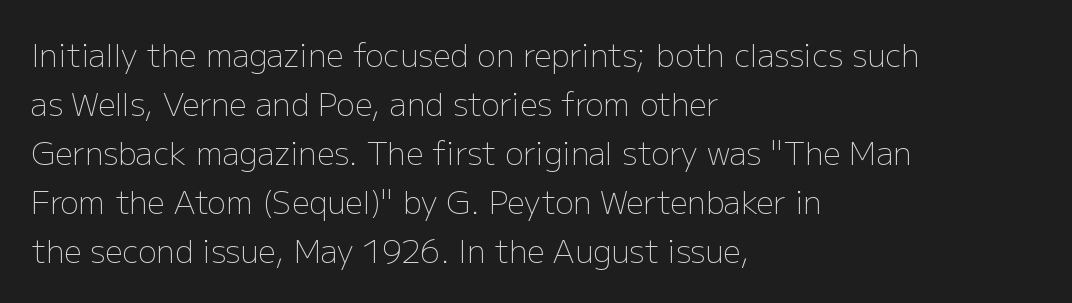
The text block is weighted toward the left margin, trailing off unevenly rightward. Baseline-to-baseline distance is the conventional proportion of letter height. In terms of posture, this sample is upright. Do the characters align in a grid? No, the font is proportional.
